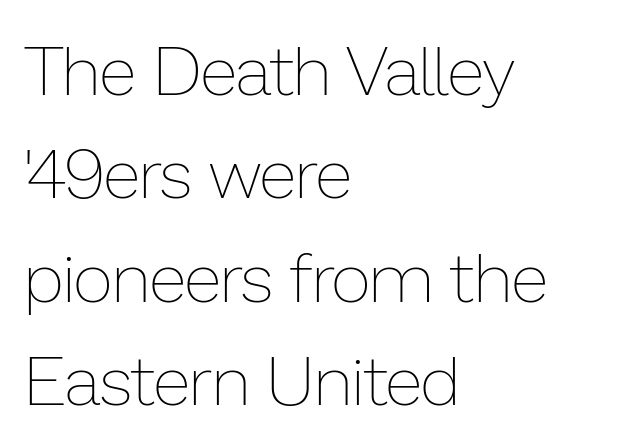
Q: Is the text bold? A: No.
Q: Is the text italic (slanted)? A: No, it is upright.
Q: Is the text underlined? A: No.
Q: How is the paragraph aligned? A: Left-aligned.
Q: Is the spacing between letters normal or unusually wide? A: Normal.
Q: Is the spacing between lines tight, normal or loose? A: Normal.
Q: Width (condensed, normal, or wide)? A: Normal.
Q: Stroke contrast? A: Low.
Q: x-height? A: Medium.
Q: Monospaced? A: No.
